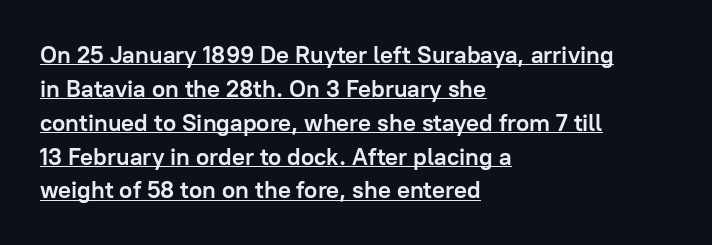
Q: Is the text bold? A: Yes.
Q: Is the text italic (slanted)? A: No, it is upright.
Q: Is the text underlined? A: Yes.
Q: How is the paragraph aligned? A: Left-aligned.
Q: Is the spacing between letters normal or unusually wide? A: Normal.
Q: Is the spacing between lines tight, normal or loose? A: Normal.
